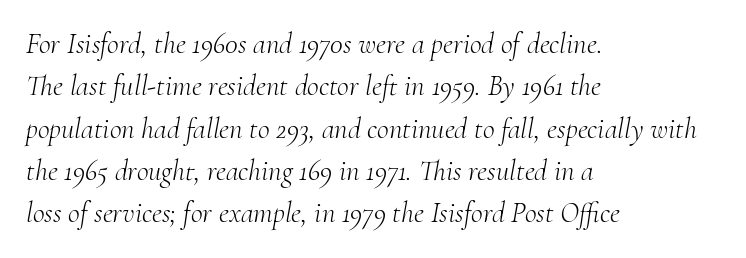
Q: Is the text bold? A: No.
Q: Is the text italic (slanted)? A: Yes, it leans right by about 10 degrees.
Q: Is the typeface a serif or a sans-serif typeface? A: Serif.
Q: Is the text underlined? A: No.
Q: How is the paragraph aligned? A: Left-aligned.
Q: Is the spacing between letters normal or unusually wide? A: Normal.
Q: Is the spacing between lines tight, normal or loose? A: Normal.
Q: Width (condensed, normal, or wide)? A: Normal.
Q: Stroke contrast? A: Medium.
Q: x-height? A: Small.
Q: Monospaced? A: No.
